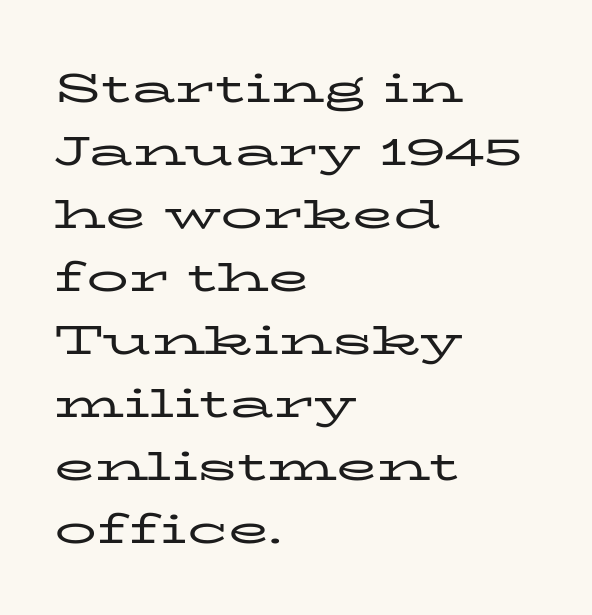
Line beginnings align vertically; line endings do not. Designer's note — italics off, roman on. Do the characters align in a grid? No, the font is proportional. Stems here are at most as thick as an everyday book face. Plain, unruled lines of type.
